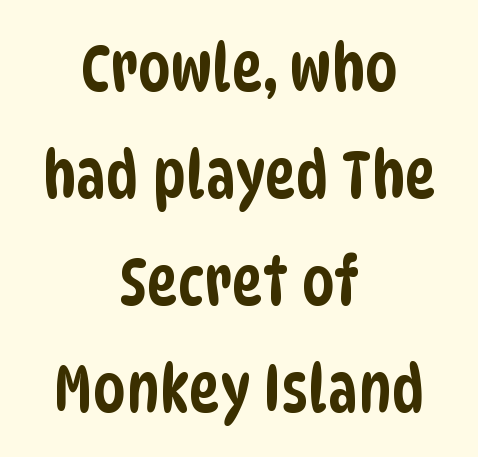
Compared with a flush-left layout, this one balances lines on the center instead. This sample has the flowing, uneven cadence of proportional lettering. Honestly, the row spacing looks completely unremarkable. Clear beneath every line of the passage. Each word holds together tightly as a unit, with standard inter-letter gaps.
